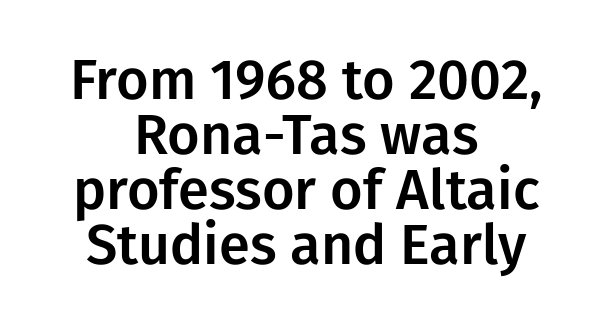
Q: Is the text italic (slanted)? A: No, it is upright.
Q: Is the typeface a serif or a sans-serif typeface? A: Sans-serif.
Q: Is the text underlined? A: No.
Q: How is the paragraph aligned? A: Centered.
Q: Is the spacing between letters normal or unusually wide? A: Normal.
Q: Is the spacing between lines tight, normal or loose? A: Tight.
Q: Width (condensed, normal, or wide)? A: Normal.
Q: Stroke contrast? A: Low.
Q: x-height? A: Medium.
Q: Monospaced? A: No.
